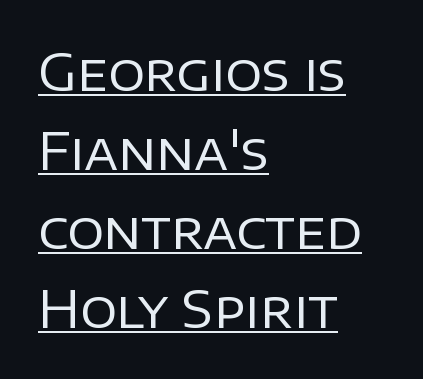
Q: Is the text bold? A: No.
Q: Is the text italic (slanted)? A: No, it is upright.
Q: Is the typeface a serif or a sans-serif typeface? A: Sans-serif.
Q: Is the text underlined? A: Yes.
Q: How is the paragraph aligned? A: Left-aligned.
Q: Is the spacing between letters normal or unusually wide? A: Normal.
Q: Is the spacing between lines tight, normal or loose? A: Normal.
Q: Width (condensed, normal, or wide)? A: Normal.
Q: Stroke contrast? A: Low.
Q: x-height? A: Large.
Q: Monospaced? A: No.
